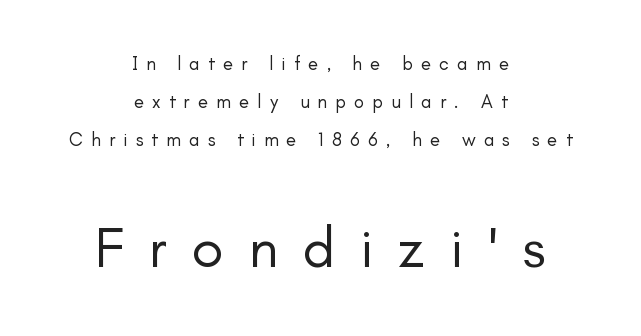
Q: Is the text bold? A: No.
Q: Is the text italic (slanted)? A: No, it is upright.
Q: Is the typeface a serif or a sans-serif typeface? A: Sans-serif.
Q: Is the text underlined? A: No.
Q: How is the paragraph aligned? A: Centered.
Q: Is the spacing between letters normal or unusually wide? A: Unusually wide.
Q: Is the spacing between lines tight, normal or loose? A: Loose.
Q: Which block of text is set in a larger size, the first (top) or the second (bottom)? A: The second (bottom) one.
Q: Width (condensed, normal, or wide)? A: Normal.
Q: Stroke contrast? A: Low.
Q: x-height? A: Small.
Q: Monospaced? A: No.
